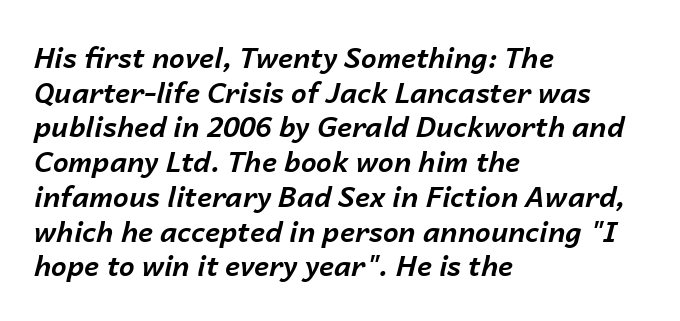
Q: Is the text bold? A: Yes.
Q: Is the text italic (slanted)? A: Yes, it leans right by about 14 degrees.
Q: Is the text underlined? A: No.
Q: How is the paragraph aligned? A: Left-aligned.
Q: Is the spacing between letters normal or unusually wide? A: Normal.
Q: Width (condensed, normal, or wide)? A: Normal.
Q: Stroke contrast? A: Low.
Q: x-height? A: Medium.
Q: Monospaced? A: No.
